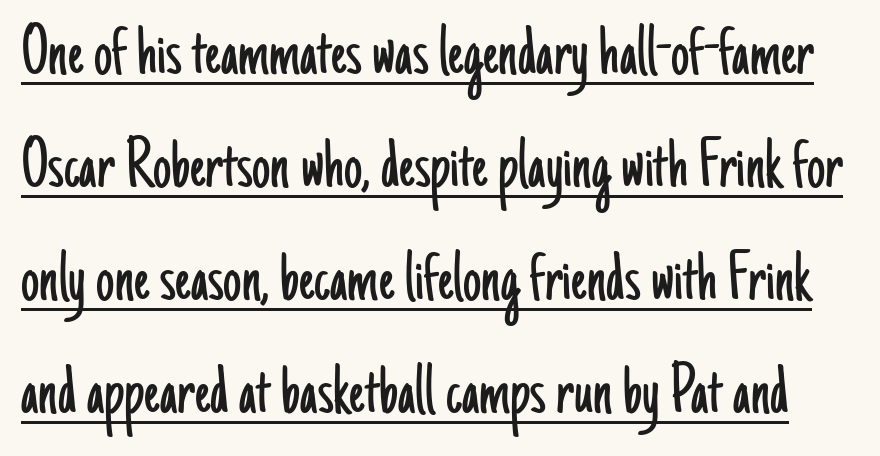
{"serif": "no", "italic": "no", "bold": "no", "weight": "light", "width": "condensed", "stroke_contrast": "low", "x_height": "small", "monospaced": "no", "underline": "yes", "line_spacing": "normal", "line_spacing_ratio": 1.55, "letter_spacing": "normal", "letter_spacing_em": 0.0, "glyph_px": 73}
